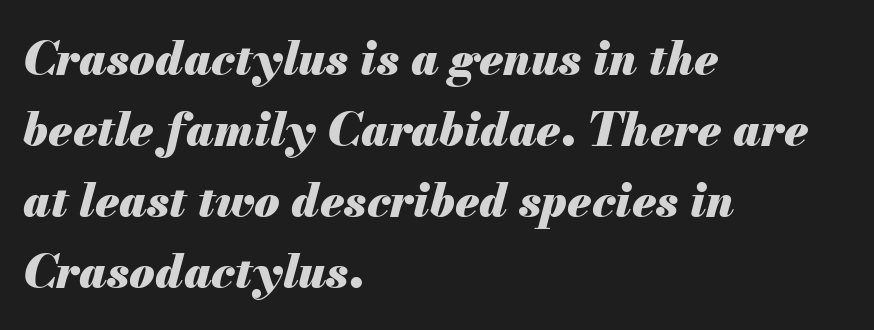
The image shows 46 px heavy type, italic (leaning right); set left-aligned, normal line spacing (1.54x), normal letter spacing, not underlined; medium stroke contrast and a small x-height.
